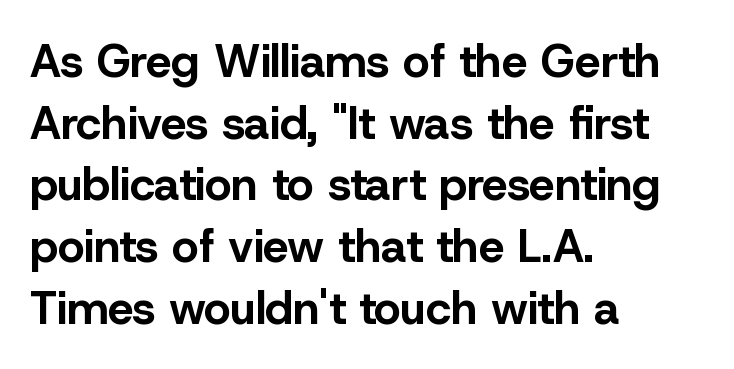
The image shows 46 px bold sans-serif type, upright; set left-aligned, normal line spacing (1.34x), normal letter spacing, not underlined; low stroke contrast and a medium x-height.
